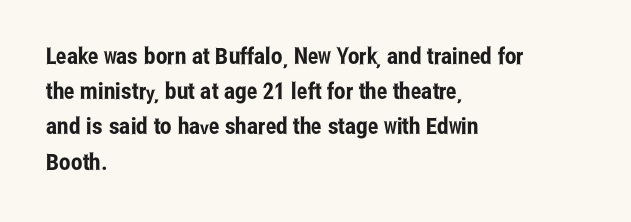
{"italic": "no", "underline": "no", "align": "left", "line_spacing": "normal", "line_spacing_ratio": 1.53, "letter_spacing": "normal", "letter_spacing_em": 0.0, "glyph_px": 23}
